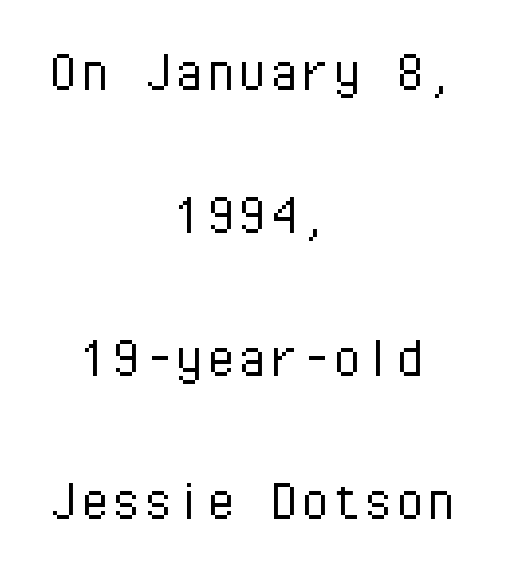
Q: Is the text bold? A: No.
Q: Is the text italic (slanted)? A: No, it is upright.
Q: Is the typeface a serif or a sans-serif typeface? A: Sans-serif.
Q: Is the text underlined? A: No.
Q: How is the paragraph aligned? A: Centered.
Q: Is the spacing between letters normal or unusually wide? A: Normal.
Q: Is the spacing between lines tight, normal or loose? A: Loose.
Q: Width (condensed, normal, or wide)? A: Normal.
Q: Stroke contrast? A: Low.
Q: x-height? A: Medium.
Q: Monospaced? A: Yes.
